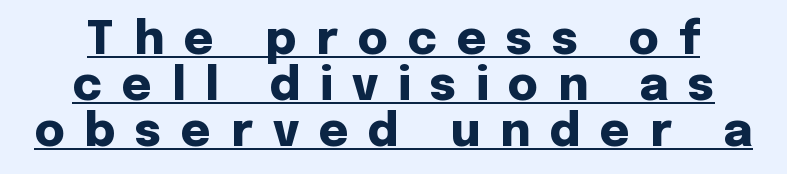
Nope, not italic — everything's standing straight. This is heavy type, rendered in bold. The face used here is rendered with a markedly widened letterfit. Note the varied advance widths — an 'i' is clearly narrower than an 'm'.
